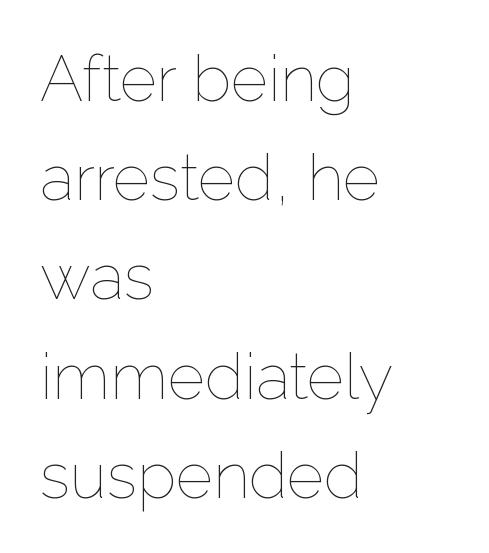
Q: Is the text bold? A: No.
Q: Is the text italic (slanted)? A: No, it is upright.
Q: Is the text underlined? A: No.
Q: How is the paragraph aligned? A: Left-aligned.
Q: Is the spacing between letters normal or unusually wide? A: Normal.
Q: Is the spacing between lines tight, normal or loose? A: Normal.
Q: Width (condensed, normal, or wide)? A: Normal.
Q: Stroke contrast? A: Low.
Q: x-height? A: Medium.
Q: Monospaced? A: No.
